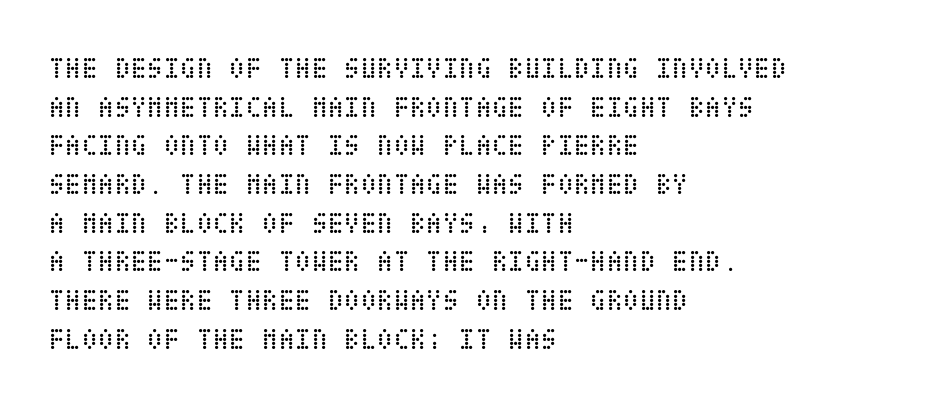
Q: Is the text bold? A: No.
Q: Is the text italic (slanted)? A: No, it is upright.
Q: Is the text underlined? A: No.
Q: How is the paragraph aligned? A: Left-aligned.
Q: Is the spacing between letters normal or unusually wide? A: Normal.
Q: Is the spacing between lines tight, normal or loose? A: Normal.
Q: Width (condensed, normal, or wide)? A: Condensed.
Q: Stroke contrast? A: Low.
Q: x-height? A: Large.
